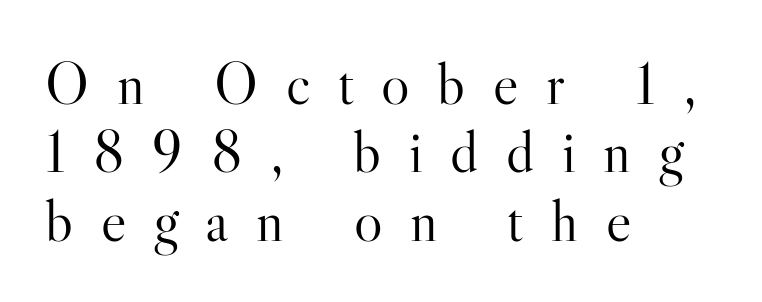
Q: Is the text bold? A: No.
Q: Is the text italic (slanted)? A: No, it is upright.
Q: Is the typeface a serif or a sans-serif typeface? A: Serif.
Q: Is the text underlined? A: No.
Q: How is the paragraph aligned? A: Left-aligned.
Q: Is the spacing between letters normal or unusually wide? A: Unusually wide.
Q: Is the spacing between lines tight, normal or loose? A: Tight.
Q: Width (condensed, normal, or wide)? A: Normal.
Q: Stroke contrast? A: High.
Q: x-height? A: Small.
Q: Monospaced? A: No.
